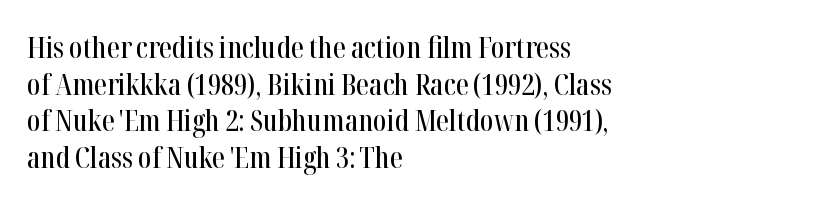
The paragraph shown leans on its left margin. Font category for this specimen: serif. Line spacing here is normal. Caption: standard tracking, unaltered. A roman cut, with each character standing at attention. Proportional: the letters do not fall into vertical columns.
